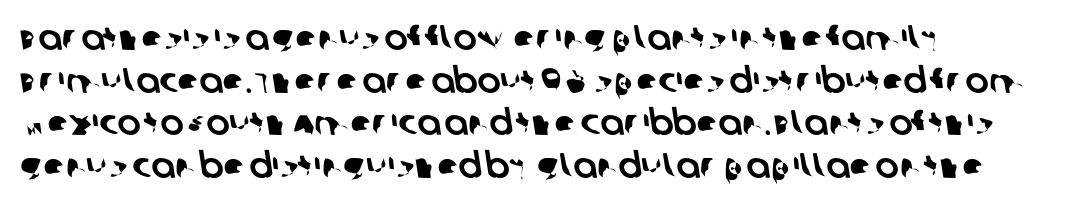
Q: Is the typeface a serif or a sans-serif typeface? A: Sans-serif.
Q: Is the text underlined? A: No.
Q: How is the paragraph aligned? A: Left-aligned.
Q: Is the spacing between letters normal or unusually wide? A: Normal.
Q: Width (condensed, normal, or wide)? A: Normal.
Q: Stroke contrast? A: Low.
Q: x-height? A: Large.
Q: Monospaced? A: No.
